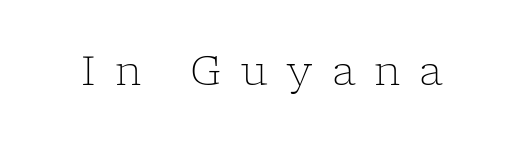
{"serif": "yes", "italic": "no", "bold": "no", "weight": "light", "width": "normal", "stroke_contrast": "low", "x_height": "medium", "monospaced": "no", "underline": "no", "letter_spacing": "wide", "letter_spacing_em": 0.47, "glyph_px": 40}
